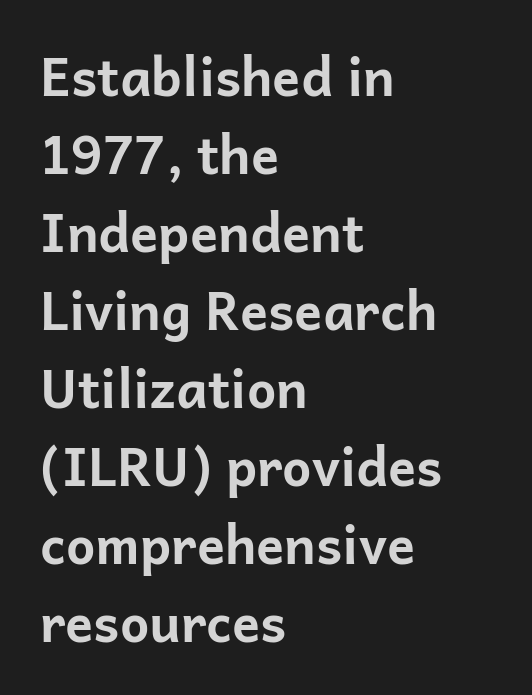
The image shows 52 px bold sans-serif type, upright; set left-aligned, normal line spacing (1.5x), normal letter spacing, not underlined; low stroke contrast and a medium x-height.
